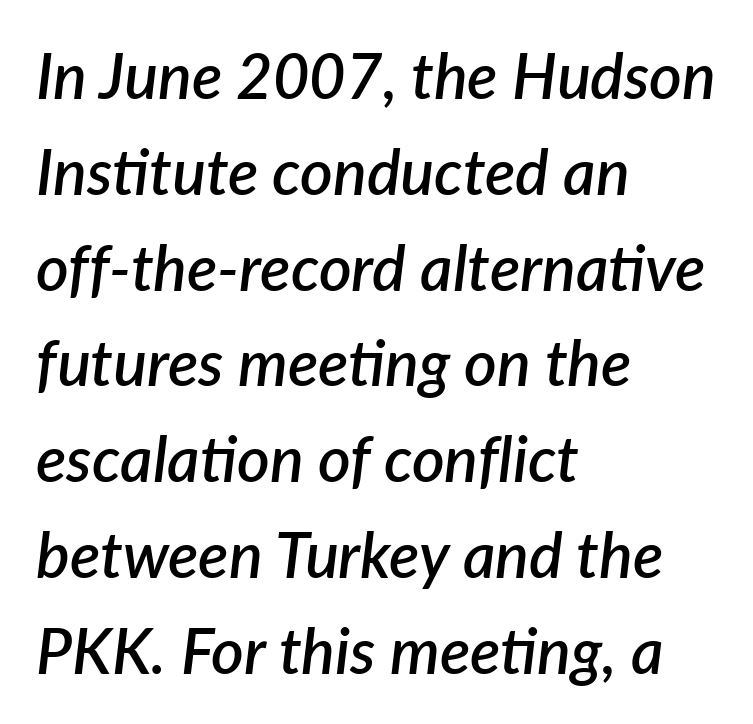
Q: Is the text bold? A: Semi-bold.
Q: Is the text italic (slanted)? A: Yes, it leans right by about 7 degrees.
Q: Is the text underlined? A: No.
Q: How is the paragraph aligned? A: Left-aligned.
Q: Is the spacing between letters normal or unusually wide? A: Normal.
Q: Is the spacing between lines tight, normal or loose? A: Normal.
Q: Width (condensed, normal, or wide)? A: Normal.
Q: Stroke contrast? A: Low.
Q: x-height? A: Medium.
Q: Monospaced? A: No.
